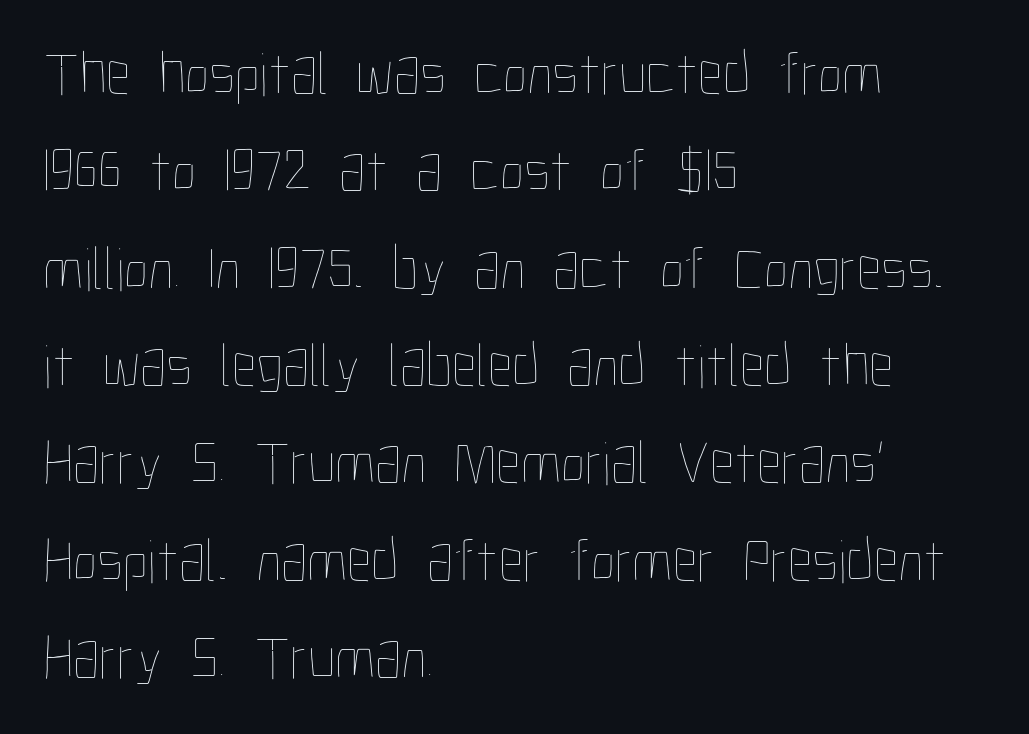
{"italic": "no", "bold": "no", "weight": "thin", "width": "condensed", "stroke_contrast": "low", "x_height": "medium", "monospaced": "no", "underline": "no", "align": "left", "line_spacing": "normal", "line_spacing_ratio": 1.57, "letter_spacing": "normal", "letter_spacing_em": 0.0, "glyph_px": 62}
